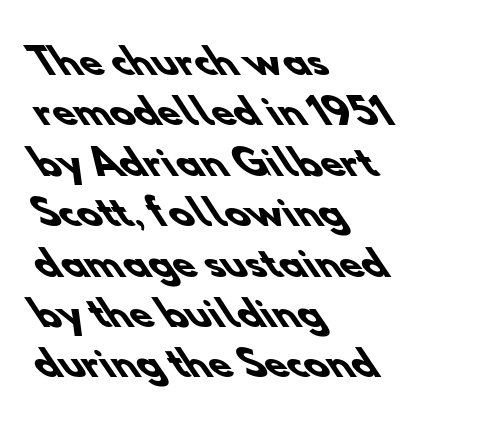
The image shows 36 px heavy sans-serif type; set left-aligned, normal line spacing (1.4x), normal letter spacing, not underlined; low stroke contrast and a small x-height.
